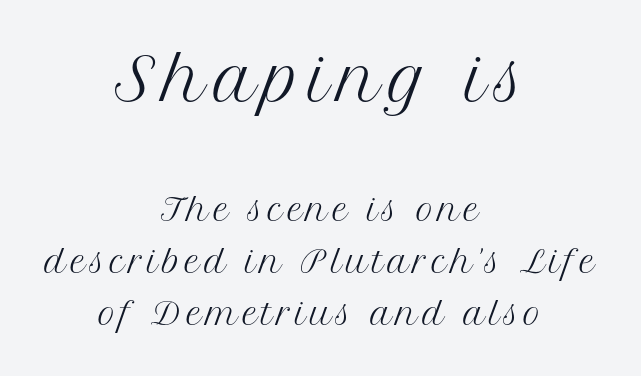
Q: Is the text bold? A: No.
Q: Is the text italic (slanted)? A: Yes.
Q: Is the typeface a serif or a sans-serif typeface? A: Serif.
Q: Is the text underlined? A: No.
Q: How is the paragraph aligned? A: Centered.
Q: Which block of text is set in a larger size, the first (top) or the second (bottom)? A: The first (top) one.
Q: Width (condensed, normal, or wide)? A: Normal.
Q: Stroke contrast? A: Medium.
Q: x-height? A: Medium.
Q: Monospaced? A: No.
